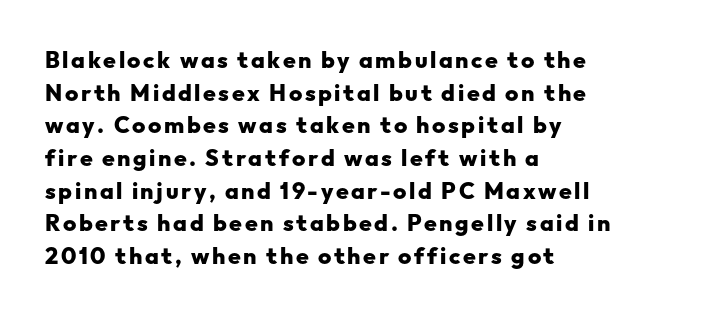
Q: Is the text bold? A: Yes.
Q: Is the text italic (slanted)? A: No, it is upright.
Q: Is the text underlined? A: No.
Q: How is the paragraph aligned? A: Left-aligned.
Q: Is the spacing between lines tight, normal or loose? A: Normal.
